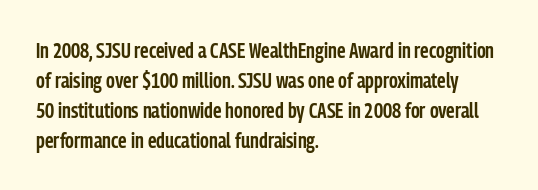
The image shows 22 px text type, upright; set left-aligned, normal line spacing (1.37x), normal letter spacing, not underlined.
